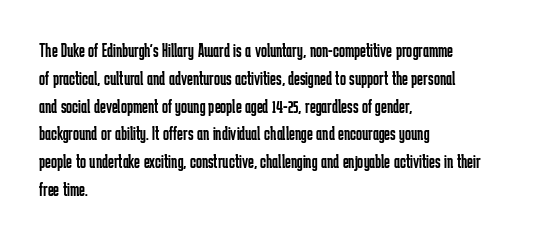
Nothing heavy about these letters — not bold at all. Compared with a centered layout, this one pins lines to the left instead. Spacing between characters is what you'd get straight out of the box. Posture: vertical. Anything drawn beneath the words? Only blank space.
